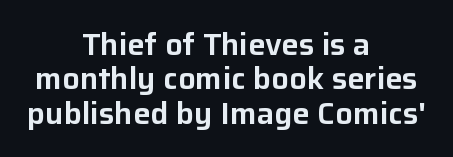
A roman cut, with each character standing at attention. The passage shown stacks its lines with hardly any gap. Observe the absence of serifs on each vertical stroke in this sample. A clean baseline with only descenders dipping below it.
